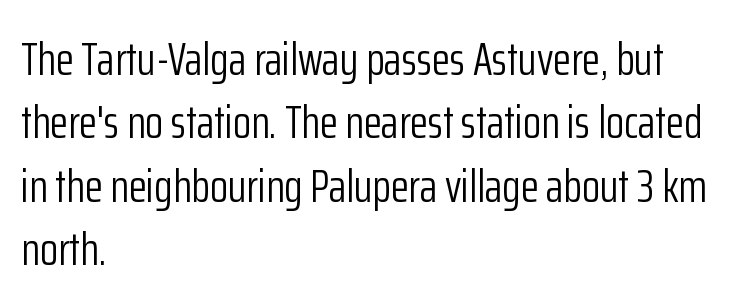
{"serif": "no", "italic": "no", "bold": "no", "weight": "light", "width": "condensed", "stroke_contrast": "low", "x_height": "medium", "monospaced": "no", "underline": "no", "align": "left", "line_spacing": "normal", "line_spacing_ratio": 1.35, "letter_spacing": "normal", "letter_spacing_em": 0.0, "glyph_px": 47}
